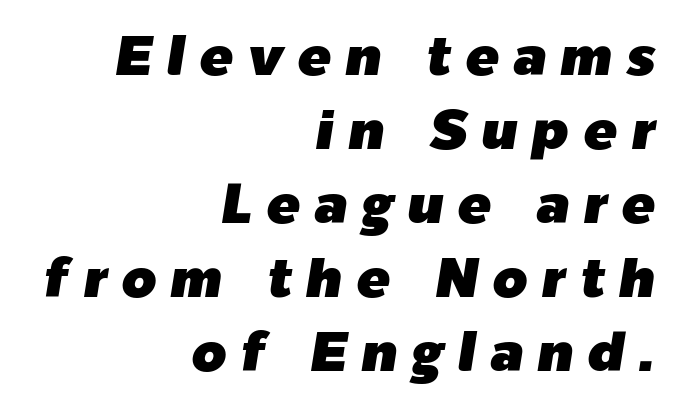
Q: Is the text italic (slanted)? A: Yes, it leans right by about 9 degrees.
Q: Is the text underlined? A: No.
Q: How is the paragraph aligned? A: Right-aligned.
Q: Is the spacing between letters normal or unusually wide? A: Unusually wide.
Q: Is the spacing between lines tight, normal or loose? A: Normal.
Q: Width (condensed, normal, or wide)? A: Normal.
Q: Stroke contrast? A: Low.
Q: x-height? A: Medium.
Q: Monospaced? A: No.
